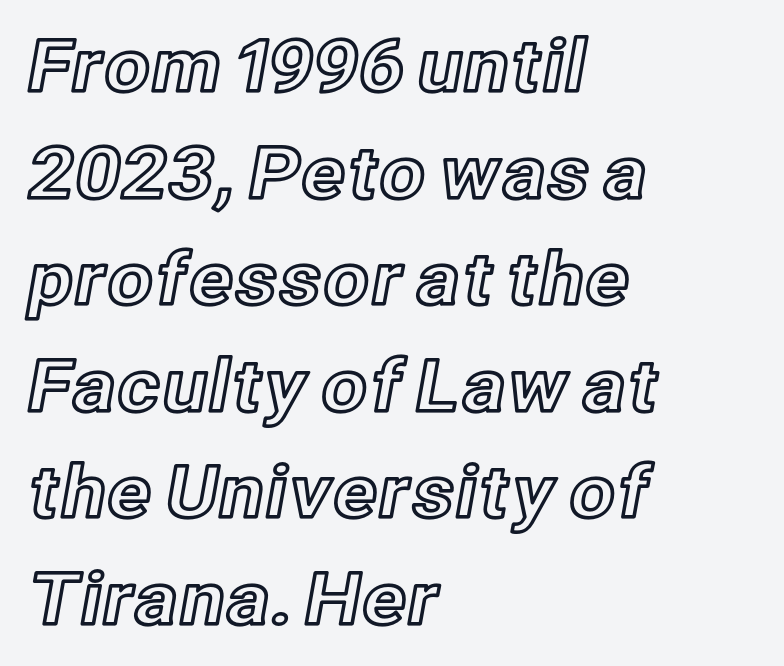
{"width": "normal", "x_height": "medium", "monospaced": "no", "underline": "no", "align": "left", "line_spacing": "normal", "line_spacing_ratio": 1.48, "letter_spacing": "normal", "letter_spacing_em": 0.0, "glyph_px": 72}
